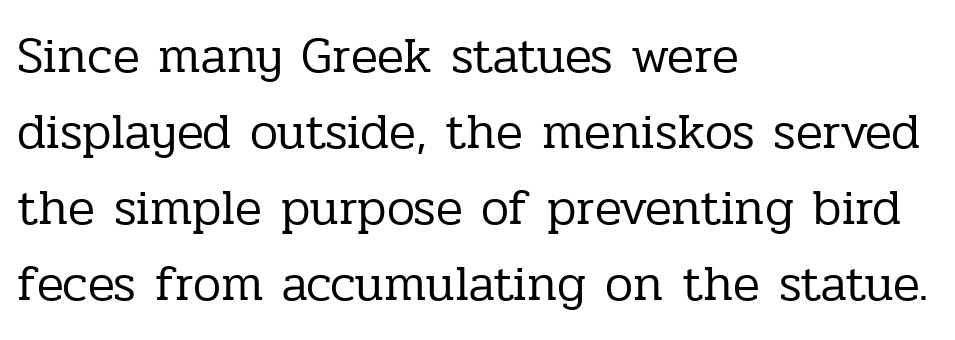
The image shows 50 px regular-weight serif type, upright; set left-aligned, normal line spacing (1.52x), normal letter spacing, not underlined; low stroke contrast and a medium x-height.
